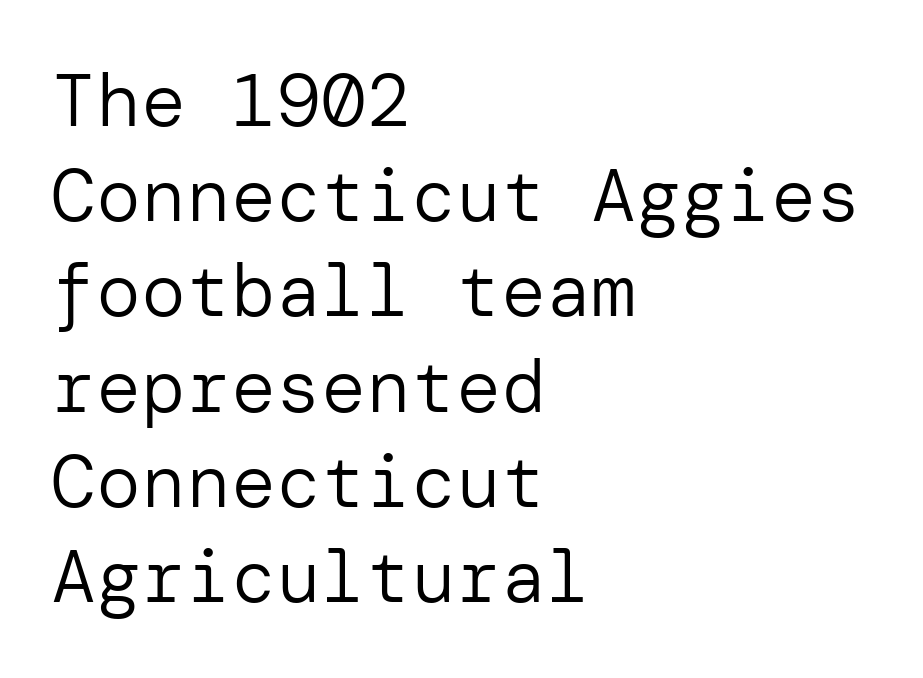
The image shows 75 px regular-weight sans-serif type, upright; set left-aligned, normal line spacing (1.27x), normal letter spacing, not underlined; low stroke contrast and a medium x-height.
